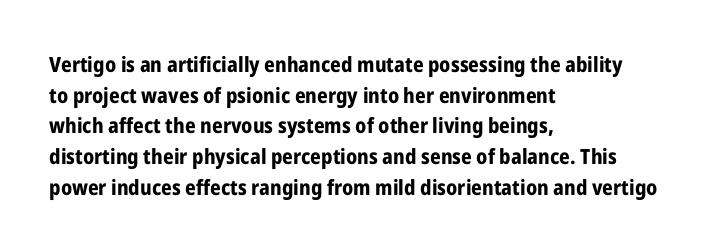
Glyph-to-glyph distance matches everyday printed text. If you drew a line through each stem, it would be perfectly vertical. Horizontal bands of white between lines are of average thickness. Type without underlining. The glyphs have the mass of a bold cut.
